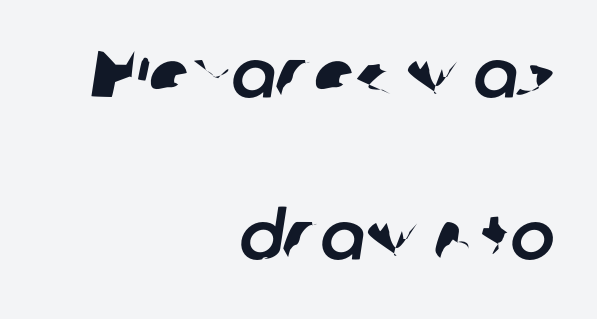
Every row of glyphs terminates at an identical x-position on the right. Words float on clear page, feet unadorned. Stroke terminals: plain, sans-serif. What stands out about the letter spacing? Nothing — it is the standard amount.
